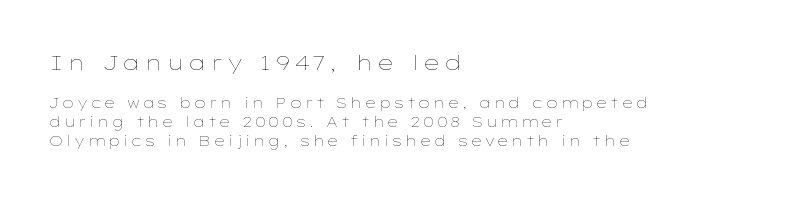
{"italic": "no", "bold": "no", "underline": "no", "align": "left", "line_spacing": "normal", "line_spacing_ratio": 1.36, "larger_block": "first", "size_ratio": 1.5, "glyph_px": 21}
